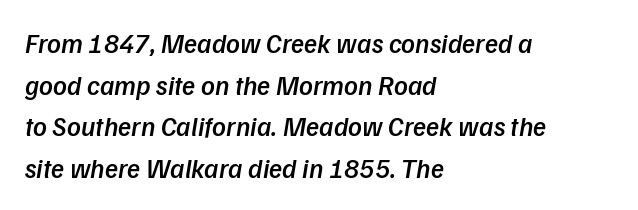
Q: Is the text bold? A: Semi-bold.
Q: Is the text italic (slanted)? A: Yes, it leans right by about 9 degrees.
Q: Is the text underlined? A: No.
Q: How is the paragraph aligned? A: Left-aligned.
Q: Is the spacing between letters normal or unusually wide? A: Normal.
Q: Is the spacing between lines tight, normal or loose? A: Normal.
